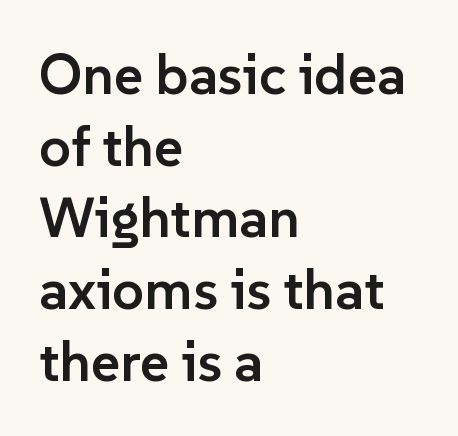
This is moderately heavy type, rendered in semibold. Tall strokes in this sample are plumb rather than angled. The line-height multiplier appears to be the usual default. Typographically, this falls in the sans-serif category. The zone under the glyphs is completely vacant.
